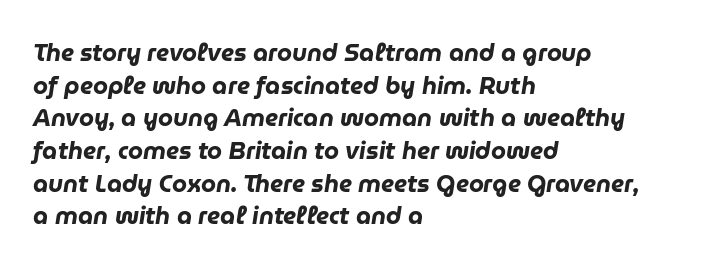
Q: Is the text bold? A: Yes.
Q: Is the text italic (slanted)? A: Yes, it leans right by about 9 degrees.
Q: Is the text underlined? A: No.
Q: How is the paragraph aligned? A: Left-aligned.
Q: Is the spacing between letters normal or unusually wide? A: Normal.
Q: Is the spacing between lines tight, normal or loose? A: Normal.
